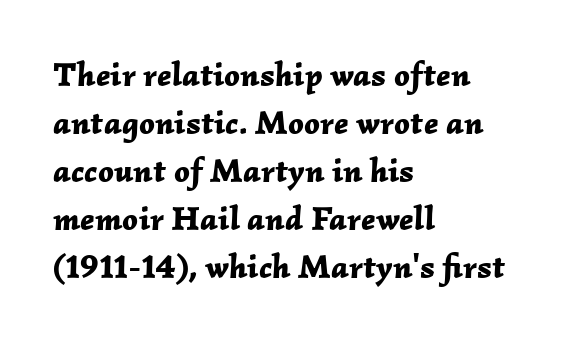
Q: Is the text bold? A: Yes.
Q: Is the text italic (slanted)? A: Yes, it leans right by about 2 degrees.
Q: Is the text underlined? A: No.
Q: How is the paragraph aligned? A: Left-aligned.
Q: Is the spacing between letters normal or unusually wide? A: Normal.
Q: Is the spacing between lines tight, normal or loose? A: Normal.
Q: Width (condensed, normal, or wide)? A: Normal.
Q: Stroke contrast? A: Low.
Q: x-height? A: Medium.
Q: Monospaced? A: No.
